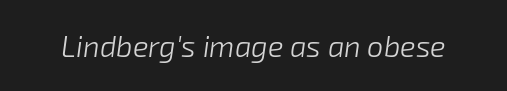
The image shows 29 px light type, italic (leaning right); set normal letter spacing, not underlined; low stroke contrast and a medium x-height.
